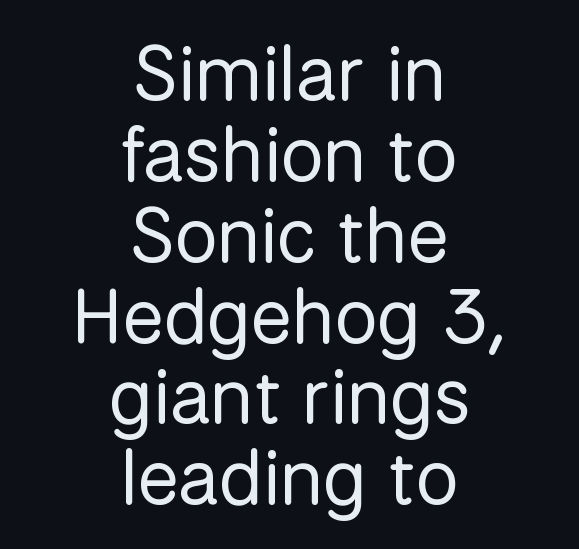
Ordinary non-slanted type is in use. Think of a printed novel: that variable character pitch is what you see here. Look at the tracking — it's just the regular setting, nothing added. Cramped leading.
